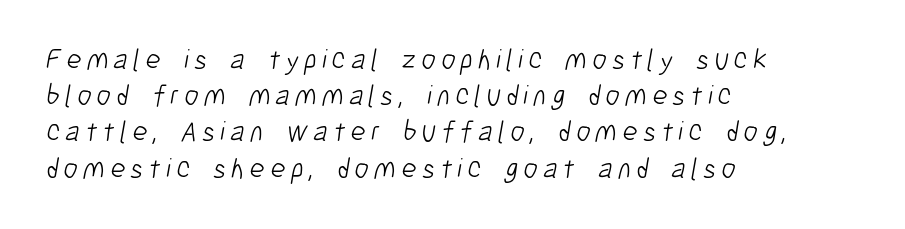
{"serif": "no", "bold": "no", "weight": "light", "width": "condensed", "stroke_contrast": "low", "x_height": "medium", "monospaced": "no", "underline": "no", "align": "left", "line_spacing": "normal", "line_spacing_ratio": 1.25, "glyph_px": 29}
